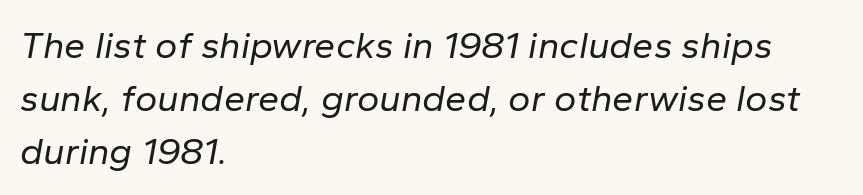
The image shows 38 px regular-weight type, italic (leaning right); set left-aligned, normal line spacing (1.4x), normal letter spacing, not underlined; low stroke contrast and a medium x-height.
